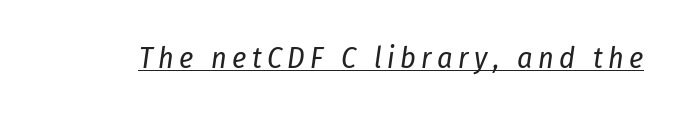
What decoration does the sample have? An underline. The rendering applies a slant to the glyphs. Varying glyph widths throughout — classic text-font behaviour. No extra ink here — the face is not bold.
